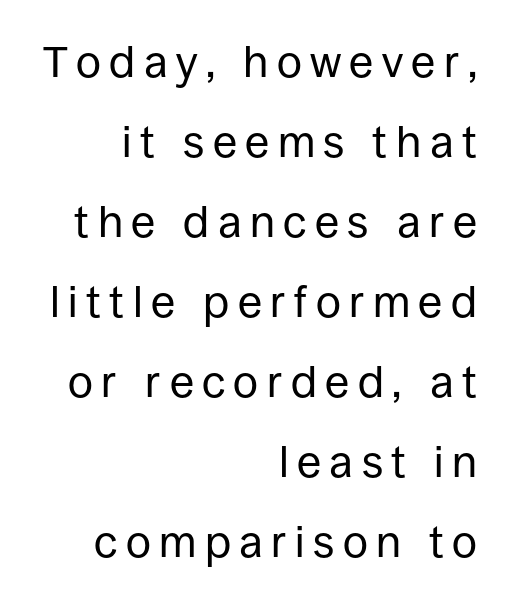
Q: Is the text bold? A: No.
Q: Is the text italic (slanted)? A: No, it is upright.
Q: Is the typeface a serif or a sans-serif typeface? A: Sans-serif.
Q: Is the text underlined? A: No.
Q: How is the paragraph aligned? A: Right-aligned.
Q: Width (condensed, normal, or wide)? A: Normal.
Q: Stroke contrast? A: Low.
Q: x-height? A: Large.
Q: Monospaced? A: No.
